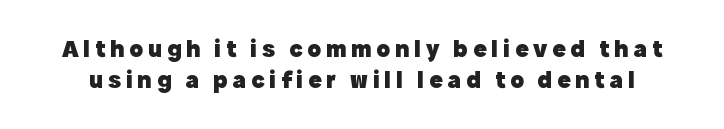
{"italic": "no", "bold": "yes", "underline": "no", "line_spacing": "normal", "line_spacing_ratio": 1.26, "glyph_px": 25}
